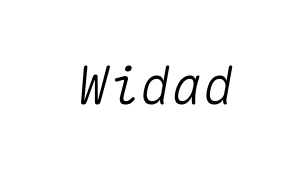
Q: Is the text italic (slanted)? A: Yes, it leans right by about 10 degrees.
Q: Is the text underlined? A: No.
Q: Is the spacing between letters normal or unusually wide? A: Normal.
Q: Width (condensed, normal, or wide)? A: Normal.
Q: Stroke contrast? A: Medium.
Q: x-height? A: Medium.
Q: Monospaced? A: Yes.
